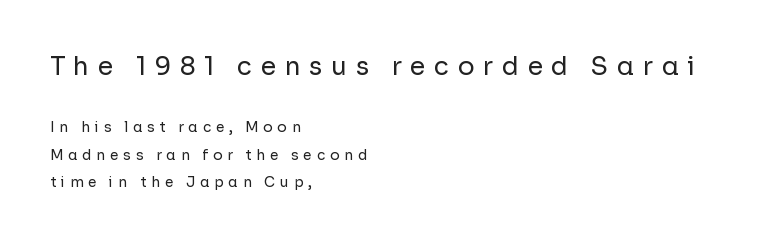
Q: Is the text bold? A: No.
Q: Is the text italic (slanted)? A: No, it is upright.
Q: Is the text underlined? A: No.
Q: How is the paragraph aligned? A: Left-aligned.
Q: Is the spacing between letters normal or unusually wide? A: Unusually wide.
Q: Is the spacing between lines tight, normal or loose? A: Loose.
Q: Which block of text is set in a larger size, the first (top) or the second (bottom)? A: The first (top) one.
